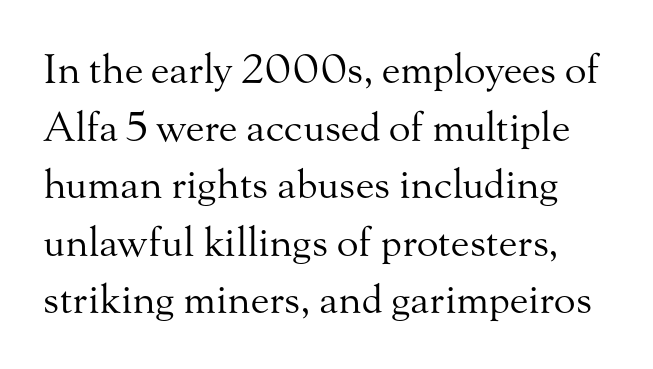
The axis of the letterforms is exactly vertical. A typesetter would call this leading conventional body-copy spacing. Note: serifs present on the glyphs. Spacing verdict: proportional, widths tailored to each character.
